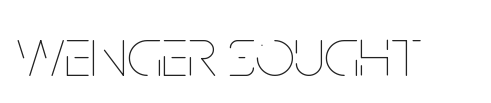
Q: Is the text bold? A: No.
Q: Is the text italic (slanted)? A: No, it is upright.
Q: Is the text underlined? A: No.
Q: Is the spacing between letters normal or unusually wide? A: Normal.
Q: Width (condensed, normal, or wide)? A: Condensed.
Q: Stroke contrast? A: Low.
Q: x-height? A: Large.
Q: Monospaced? A: No.
